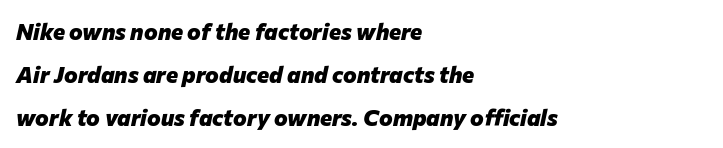
Q: Is the text bold? A: Yes.
Q: Is the text italic (slanted)? A: Yes, it leans right by about 12 degrees.
Q: Is the text underlined? A: No.
Q: How is the paragraph aligned? A: Left-aligned.
Q: Is the spacing between letters normal or unusually wide? A: Normal.
